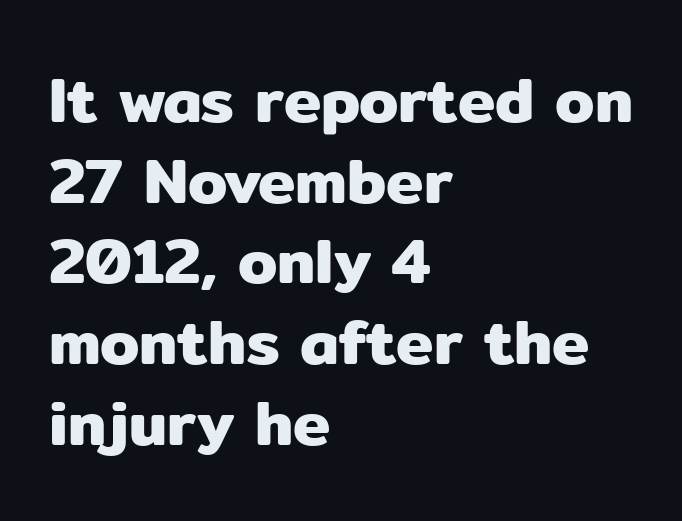
The image shows 63 px sans-serif type, upright; set left-aligned, normal line spacing (1.28x), normal letter spacing, not underlined; low stroke contrast and a medium x-height.
